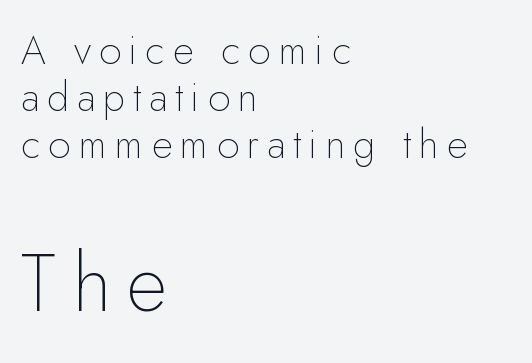
The image shows 80 px thin sans-serif type, upright; set left-aligned, line spacing 1.17x, unusually wide letter spacing (+0.2 em), not underlined; the second (bottom) block is 2.0x larger; low stroke contrast and a small x-height.
